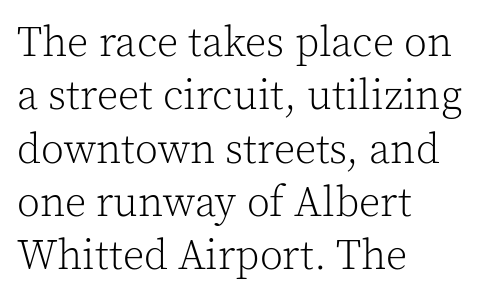
{"serif": "yes", "italic": "no", "bold": "no", "weight": "light", "width": "normal", "x_height": "medium", "monospaced": "no", "underline": "no", "align": "left", "line_spacing": "normal", "line_spacing_ratio": 1.27, "letter_spacing": "normal", "letter_spacing_em": 0.0, "glyph_px": 42}
